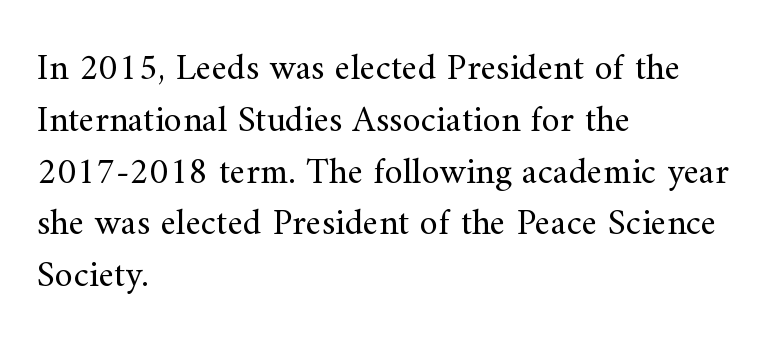
The lines sit at an ordinary, default distance from one another. Casual observation: everything's shoved over to the left. Look at the tracking — it's just the regular setting, nothing added. This rendering employs a face with finishing strokes, i.e., a serif. On a weight scale, this lands at 450 or below.
